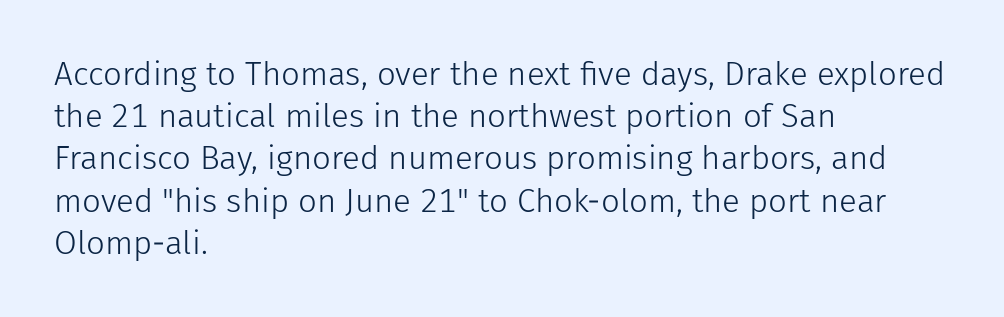
No extra tracking has been applied to these lines. Does the copy run flush right? No — it runs flush left. Evenly set lines give the paragraph a standard silhouette. You can tell from the bare stems that sans-serif type was used. Each letter keeps its own natural width here, so spacing adapts to shape. Counters stay open thanks to moderate or lighter strokes.
